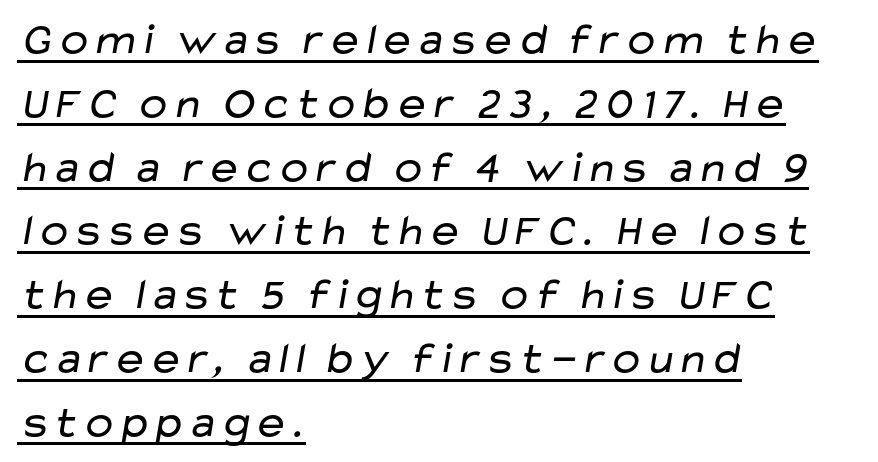
Q: Is the text bold? A: No.
Q: Is the typeface a serif or a sans-serif typeface? A: Sans-serif.
Q: Is the text underlined? A: Yes.
Q: How is the paragraph aligned? A: Left-aligned.
Q: Is the spacing between letters normal or unusually wide? A: Normal.
Q: Is the spacing between lines tight, normal or loose? A: Normal.
Q: Width (condensed, normal, or wide)? A: Wide.
Q: Stroke contrast? A: Low.
Q: x-height? A: Medium.
Q: Monospaced? A: No.
